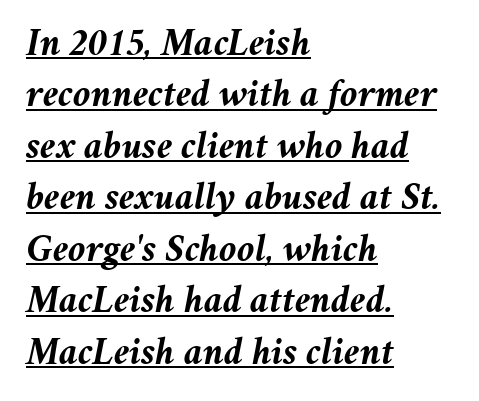
Inter-character spacing is left at the font's built-in metrics. The rows are spaced the way most documents space them. Characters are canted at an angle relative to the baseline's perpendicular. The setting favours the left margin, as ordinary paragraphs usually do. Strokes here are thick enough to call this a true bold.
